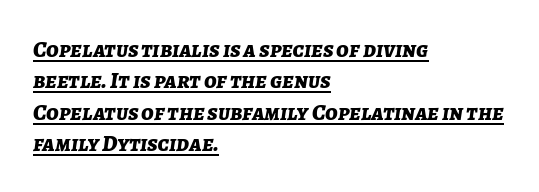
This rendering uses left alignment, leaving the right contour irregular. Glance below the letters and you will spot a drawn line. These lines keep a tight, regular rhythm from letter to letter. How would I describe the line gaps? Plain and ordinary. Yep, that's italic — everything's leaning. The letters are bold, with thick, heavy strokes.
